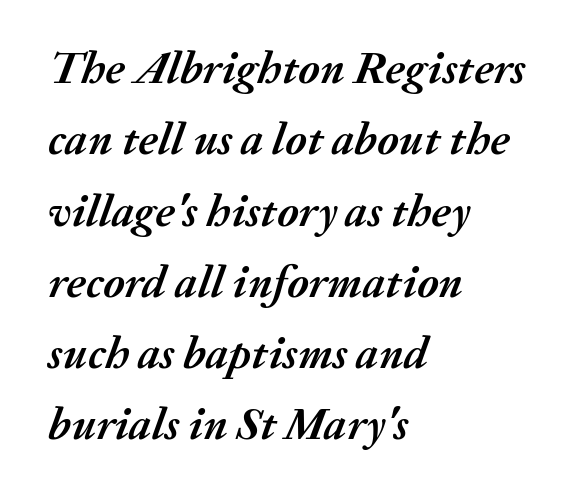
{"italic": "yes", "lean": "right", "slant_degrees": 20, "bold": "yes", "weight": "semibold", "width": "normal", "stroke_contrast": "medium", "x_height": "medium", "monospaced": "no", "underline": "no", "align": "left", "line_spacing": "normal", "line_spacing_ratio": 1.55, "letter_spacing": "normal", "letter_spacing_em": 0.0, "glyph_px": 46}
